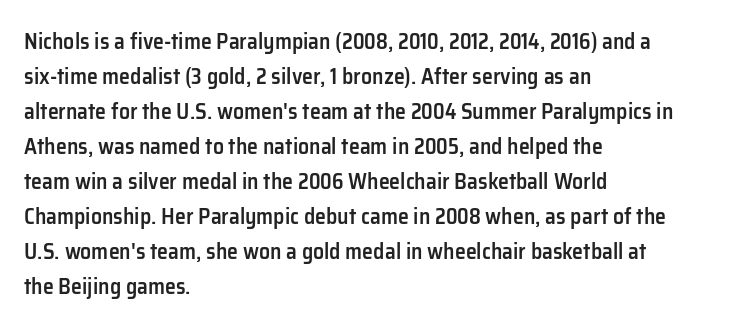
Q: Is the text bold? A: Semi-bold.
Q: Is the text italic (slanted)? A: No, it is upright.
Q: Is the text underlined? A: No.
Q: How is the paragraph aligned? A: Left-aligned.
Q: Is the spacing between letters normal or unusually wide? A: Normal.
Q: Is the spacing between lines tight, normal or loose? A: Normal.
